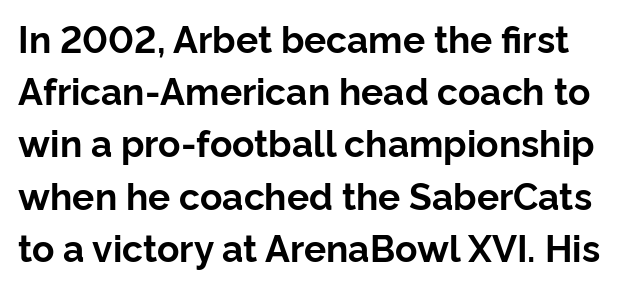
The image shows 37 px bold sans-serif type, upright; set normal line spacing (1.41x), normal letter spacing, not underlined; low stroke contrast and a medium x-height.
